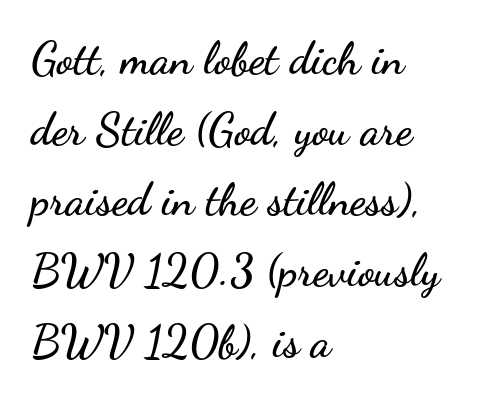
The image shows 45 px wide sans-serif type; set left-aligned, normal line spacing (1.57x), normal letter spacing, not underlined; low stroke contrast and a small x-height.
